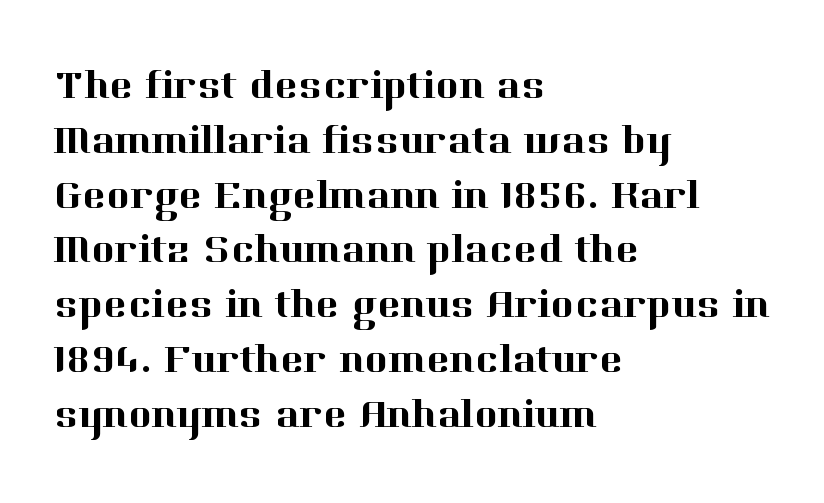
Q: Is the text italic (slanted)? A: No, it is upright.
Q: Is the typeface a serif or a sans-serif typeface? A: Serif.
Q: Is the text underlined? A: No.
Q: How is the paragraph aligned? A: Left-aligned.
Q: Is the spacing between letters normal or unusually wide? A: Normal.
Q: Is the spacing between lines tight, normal or loose? A: Normal.
Q: Width (condensed, normal, or wide)? A: Normal.
Q: Stroke contrast? A: High.
Q: x-height? A: Medium.
Q: Monospaced? A: No.
